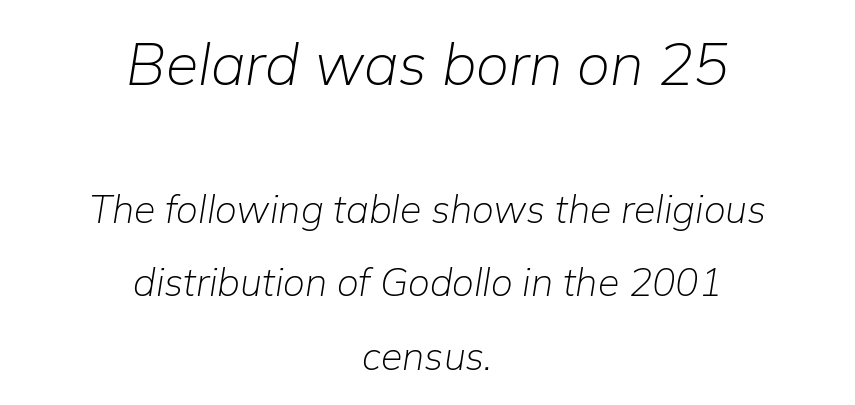
The image shows 59 px light type, italic (leaning right); set centered, line spacing 1.88x, normal letter spacing, not underlined; the first (top) block is 1.51x larger; low stroke contrast and a medium x-height.
